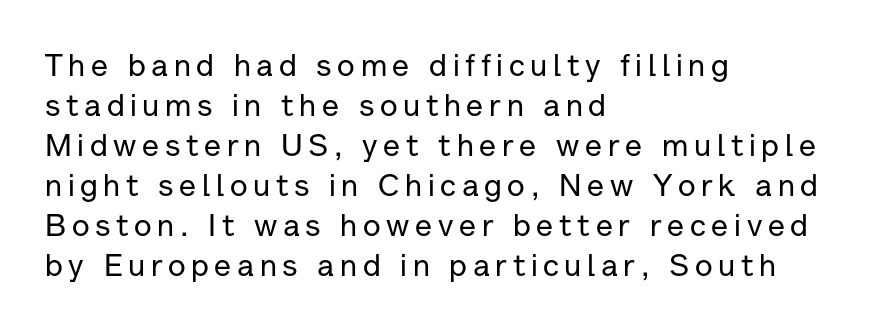
Q: Is the text italic (slanted)? A: No, it is upright.
Q: Is the typeface a serif or a sans-serif typeface? A: Sans-serif.
Q: Is the text underlined? A: No.
Q: How is the paragraph aligned? A: Left-aligned.
Q: Is the spacing between lines tight, normal or loose? A: Normal.
Q: Width (condensed, normal, or wide)? A: Normal.
Q: Stroke contrast? A: Low.
Q: x-height? A: Medium.
Q: Monospaced? A: No.
